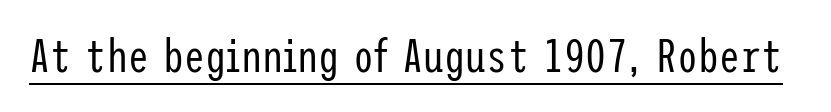
The image shows 47 px regular-weight, condensed sans-serif type, upright; set normal letter spacing, underlined; low stroke contrast and a medium x-height.
